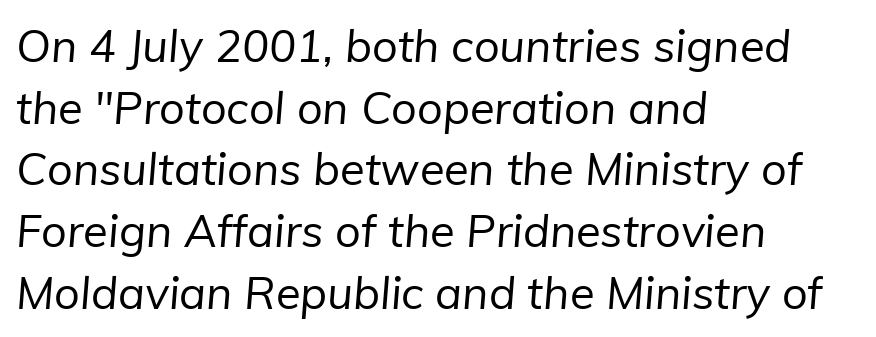
The image shows 45 px regular-weight sans-serif type; set left-aligned, normal line spacing (1.37x), normal letter spacing, not underlined; low stroke contrast and a medium x-height.
